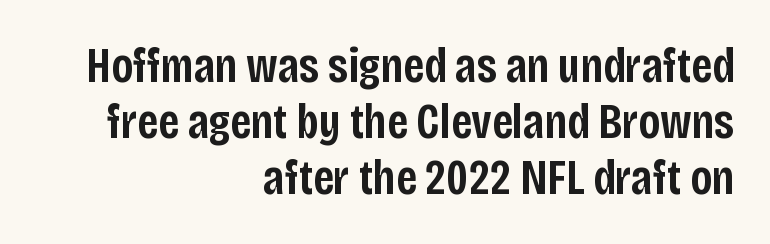
Q: Is the text bold? A: Semi-bold.
Q: Is the text italic (slanted)? A: No, it is upright.
Q: Is the typeface a serif or a sans-serif typeface? A: Sans-serif.
Q: Is the text underlined? A: No.
Q: How is the paragraph aligned? A: Right-aligned.
Q: Is the spacing between letters normal or unusually wide? A: Normal.
Q: Is the spacing between lines tight, normal or loose? A: Tight.
Q: Width (condensed, normal, or wide)? A: Condensed.
Q: Stroke contrast? A: Low.
Q: x-height? A: Large.
Q: Monospaced? A: No.
